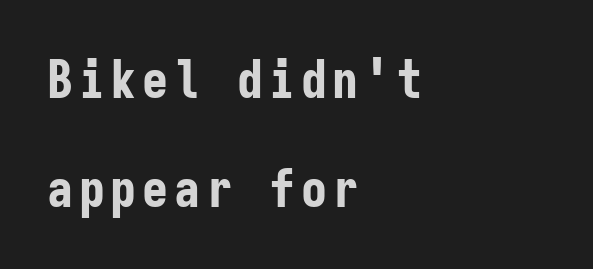
Q: Is the text bold? A: Yes.
Q: Is the text italic (slanted)? A: No, it is upright.
Q: Is the typeface a serif or a sans-serif typeface? A: Sans-serif.
Q: Is the text underlined? A: No.
Q: How is the paragraph aligned? A: Left-aligned.
Q: Is the spacing between lines tight, normal or loose? A: Loose.
Q: Width (condensed, normal, or wide)? A: Condensed.
Q: Stroke contrast? A: Low.
Q: x-height? A: Medium.
Q: Monospaced? A: Yes.
